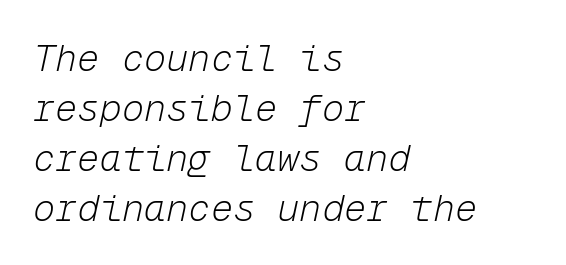
Tracking value appears to be zero — textbook default spacing. Honestly, the row spacing looks completely unremarkable. Heft: none added — not bold. Clear beneath every line of the passage. Designer's note — italics engaged. The face used here is monospaced, like something from a code editor.
